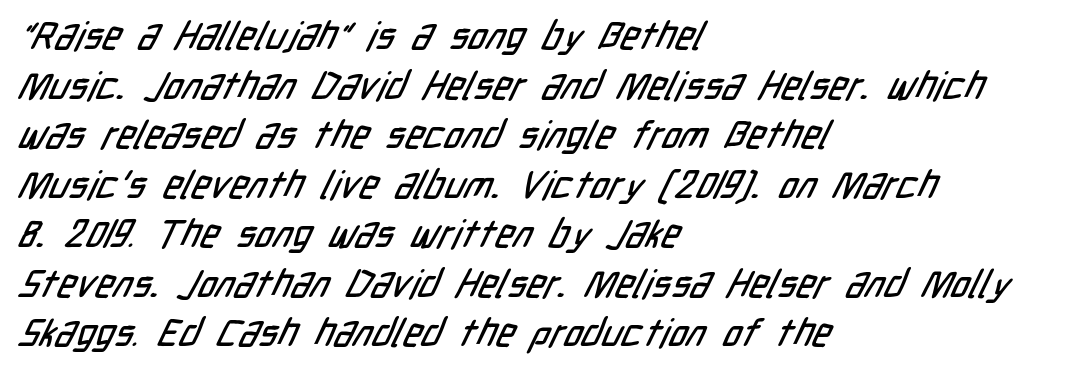
{"serif": "no", "width": "condensed", "stroke_contrast": "low", "x_height": "medium", "monospaced": "no", "underline": "no", "align": "left", "line_spacing": "normal", "line_spacing_ratio": 1.27, "letter_spacing": "normal", "letter_spacing_em": 0.0, "glyph_px": 39}
